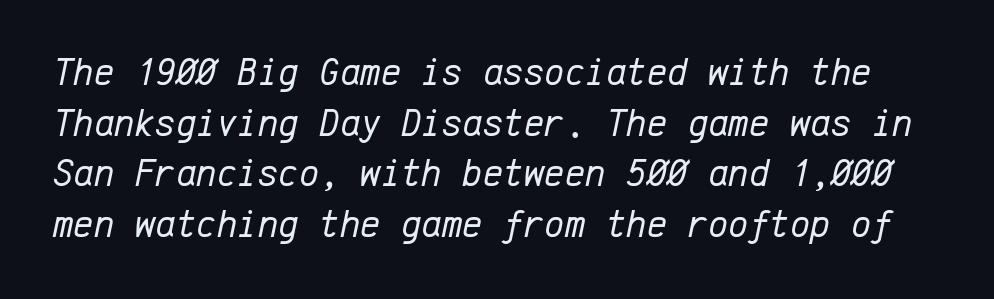
You could count columns in this text — the font is strictly monospaced. Caption: face not bold, strokes unweighted. Has an underline been added? It has not. Characters follow at the spacing the type designer built in. These lines sit exactly where default settings would place them.
